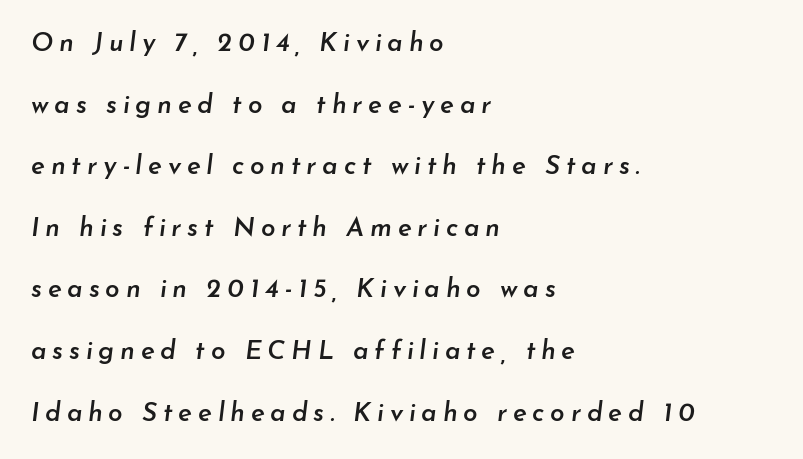
Is there much room between lines? Yes — plenty of vertical air separates them. Set as a demibold, roughly 600 on the weight scale. Rule under the text: the space is simply empty. The text carries the slant typical of an italic or oblique font. Is the block centered? No — it sits flush against the left margin. Here the glyphs are tracked loosely, breaking word shapes into spaced letters.
